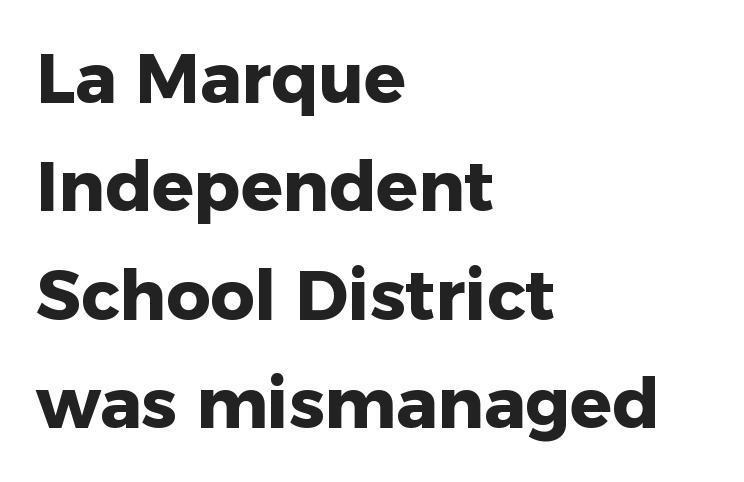
Horizontal bands of white between lines are of average thickness. If you drew a ruler down the left edge, every line would touch it. Is this a fixed-width face? No — the glyphs have proportional, varying widths. Letter spacing: default. The characters look thick and weighty, a clear bold. Italic? Not at all — the glyphs are vertical.
